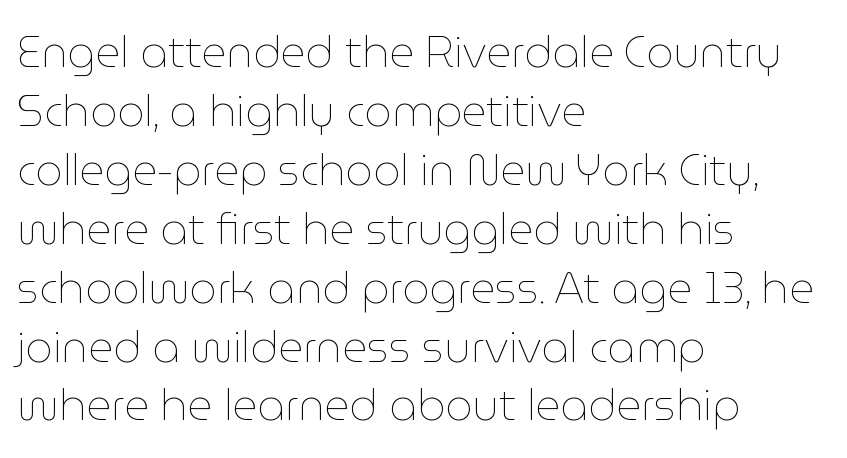
{"italic": "no", "bold": "no", "weight": "thin", "width": "normal", "stroke_contrast": "low", "x_height": "medium", "monospaced": "no", "underline": "no", "align": "left", "line_spacing": "normal", "line_spacing_ratio": 1.37, "letter_spacing": "normal", "letter_spacing_em": 0.0, "glyph_px": 43}
